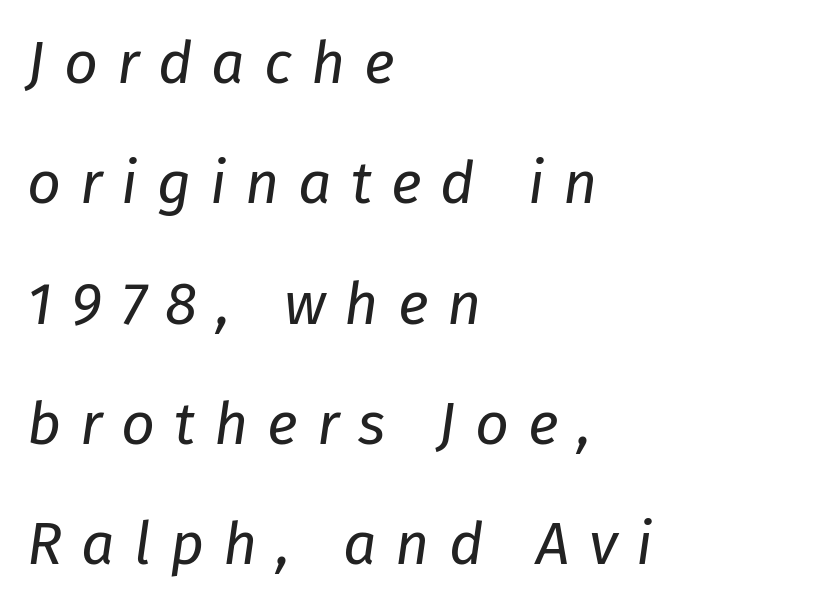
{"italic": "yes", "lean": "right", "slant_degrees": 8, "bold": "no", "weight": "regular", "width": "normal", "stroke_contrast": "low", "x_height": "medium", "monospaced": "no", "underline": "no", "align": "left", "line_spacing": "loose", "line_spacing_ratio": 2.04, "letter_spacing": "wide", "letter_spacing_em": 0.32, "glyph_px": 59}
